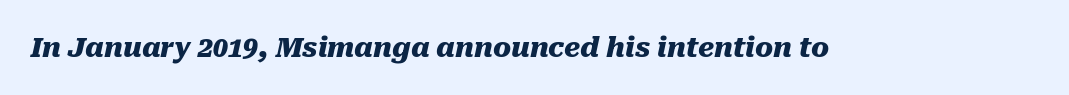
Q: Is the text bold? A: Yes.
Q: Is the text italic (slanted)? A: Yes, it leans right by about 10 degrees.
Q: Is the text underlined? A: No.
Q: Is the spacing between letters normal or unusually wide? A: Normal.
